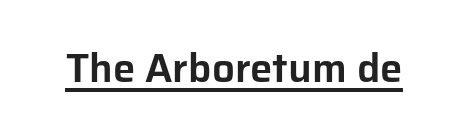
The image shows 40 px sans-serif type, upright; set normal letter spacing, underlined; low stroke contrast and a medium x-height.
